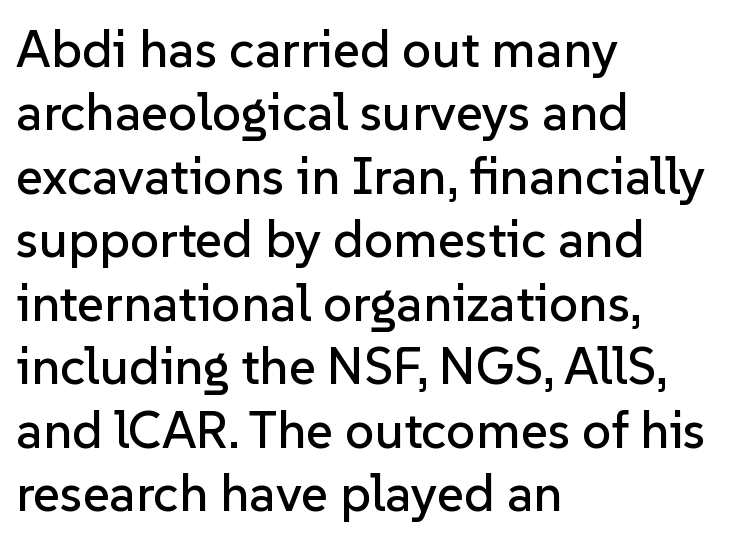
Q: Is the text italic (slanted)? A: No, it is upright.
Q: Is the typeface a serif or a sans-serif typeface? A: Sans-serif.
Q: Is the text underlined? A: No.
Q: How is the paragraph aligned? A: Left-aligned.
Q: Is the spacing between letters normal or unusually wide? A: Normal.
Q: Width (condensed, normal, or wide)? A: Normal.
Q: Stroke contrast? A: Low.
Q: x-height? A: Medium.
Q: Monospaced? A: No.
